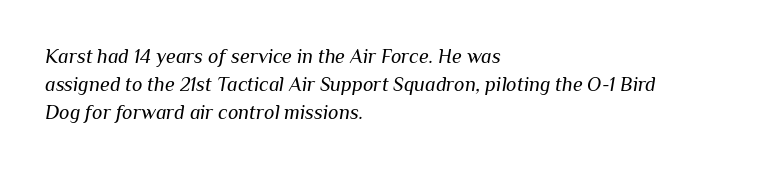
Q: Is the text bold? A: No.
Q: Is the text italic (slanted)? A: Yes, it leans right by about 10 degrees.
Q: Is the text underlined? A: No.
Q: How is the paragraph aligned? A: Left-aligned.
Q: Is the spacing between letters normal or unusually wide? A: Normal.
Q: Is the spacing between lines tight, normal or loose? A: Normal.
